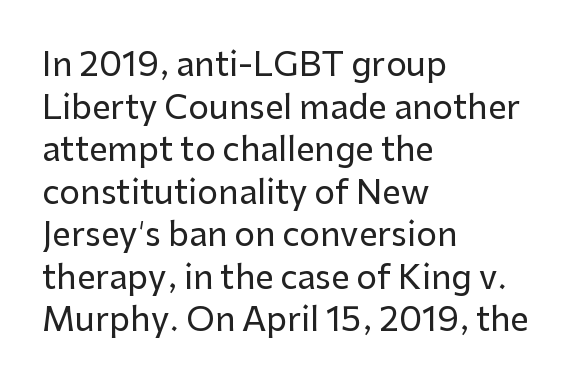
The image shows 33 px sans-serif type, upright; set left-aligned, normal line spacing (1.29x), normal letter spacing, not underlined; low stroke contrast and a medium x-height.
